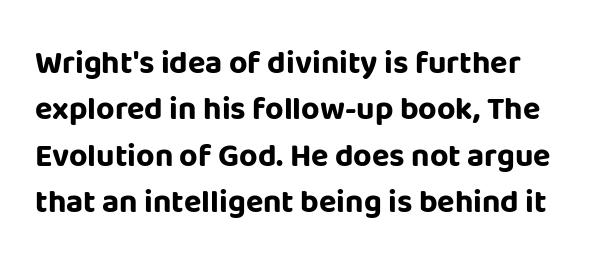
Q: Is the text bold? A: Yes.
Q: Is the text italic (slanted)? A: No, it is upright.
Q: Is the typeface a serif or a sans-serif typeface? A: Sans-serif.
Q: Is the text underlined? A: No.
Q: Is the spacing between letters normal or unusually wide? A: Normal.
Q: Is the spacing between lines tight, normal or loose? A: Normal.
Q: Width (condensed, normal, or wide)? A: Normal.
Q: Stroke contrast? A: Low.
Q: x-height? A: Large.
Q: Monospaced? A: No.
